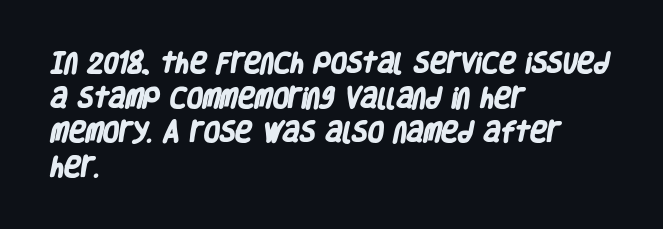
{"bold": "yes", "underline": "no", "align": "left", "line_spacing": "normal", "line_spacing_ratio": 1.51, "letter_spacing": "normal", "letter_spacing_em": 0.0, "glyph_px": 23}
